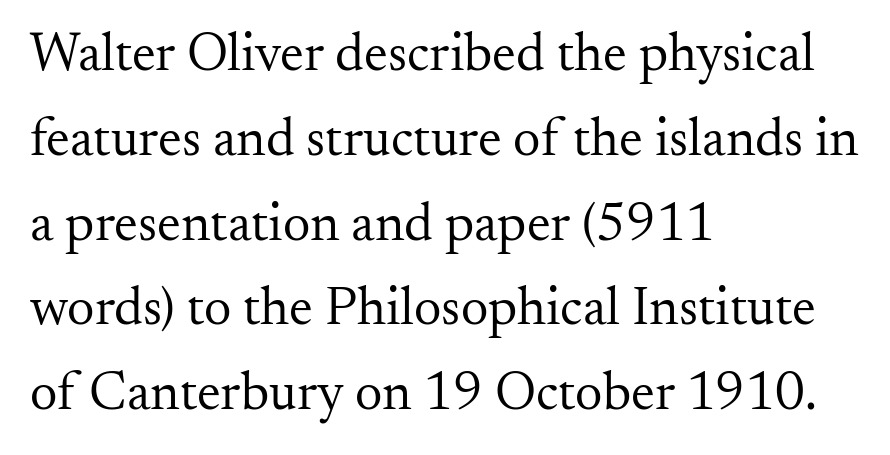
The image shows 54 px regular-weight serif type, upright; set left-aligned, normal line spacing (1.57x), normal letter spacing, not underlined; medium stroke contrast and a small x-height.
